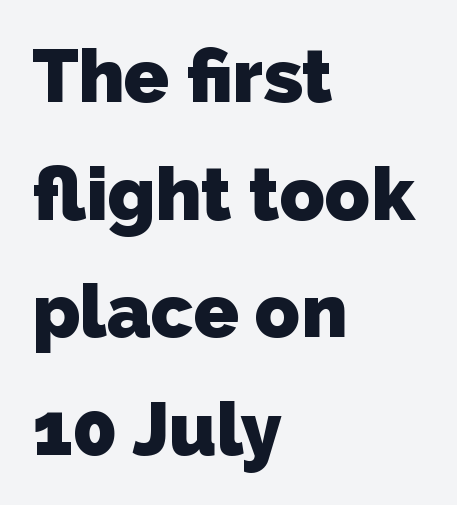
{"serif": "no", "bold": "yes", "weight": "heavy", "width": "normal", "stroke_contrast": "low", "x_height": "medium", "monospaced": "no", "underline": "no", "align": "left", "line_spacing": "normal", "line_spacing_ratio": 1.59, "letter_spacing": "normal", "letter_spacing_em": 0.0, "glyph_px": 74}
